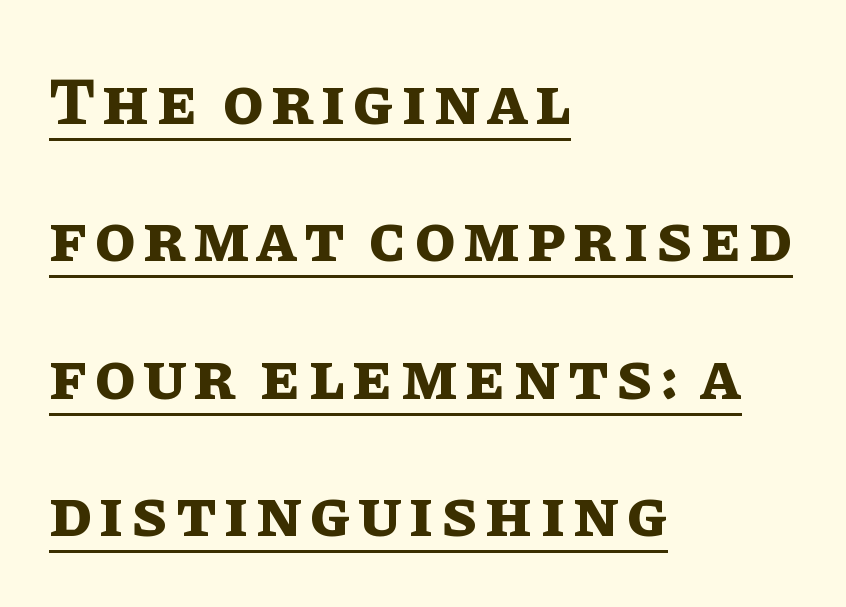
Chunky letters — that's bold for sure. The paragraph shown leans on its left margin. Is this a fixed-width face? No — the glyphs have proportional, varying widths. This sample uses an upright cut, with every glyph sitting square on the baseline.
